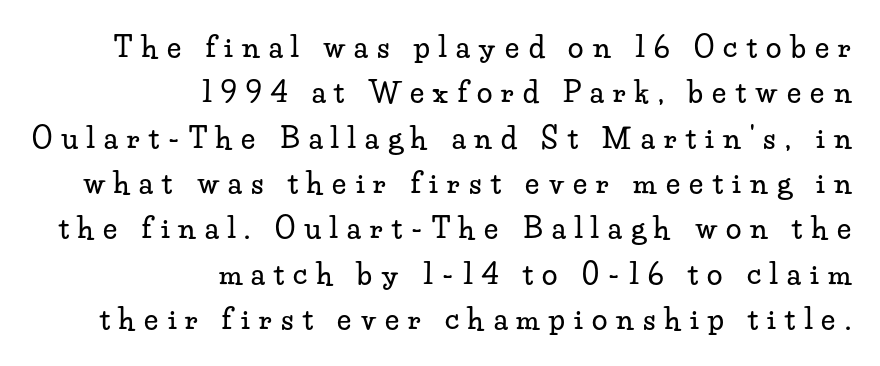
The image shows 28 px wide serif type, upright; set right-aligned, normal line spacing (1.62x), unusually wide letter spacing (+0.33 em), not underlined; low stroke contrast and a small x-height.
